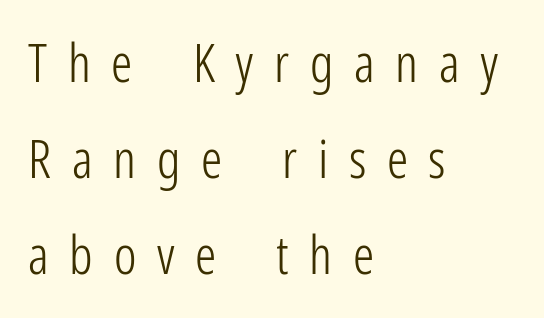
The image shows 53 px light, condensed sans-serif type, upright; set left-aligned, line spacing 1.81x, unusually wide letter spacing (+0.39 em), not underlined; low stroke contrast and a medium x-height.
